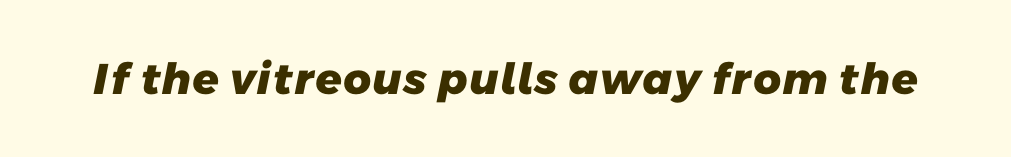
Q: Is the text bold? A: Yes.
Q: Is the typeface a serif or a sans-serif typeface? A: Sans-serif.
Q: Is the text underlined? A: No.
Q: Is the spacing between letters normal or unusually wide? A: Normal.
Q: Width (condensed, normal, or wide)? A: Normal.
Q: Stroke contrast? A: Low.
Q: x-height? A: Medium.
Q: Monospaced? A: No.
